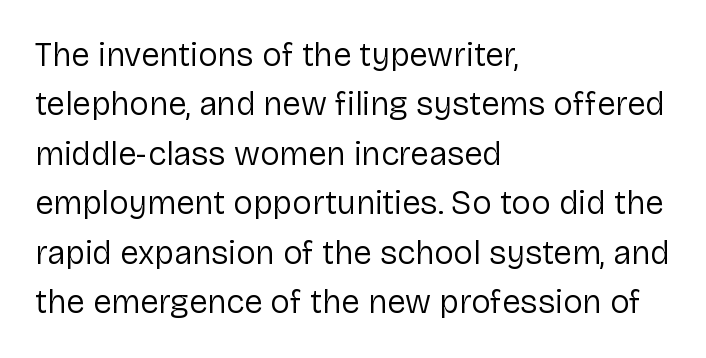
Normally led — the rows are evenly, conventionally spaced. Compared with a typical body face, this is equally light or lighter still. Is this a sans? Yes — the strokes have no serifs. The tracking reads as untouched default to a designer's eye.
